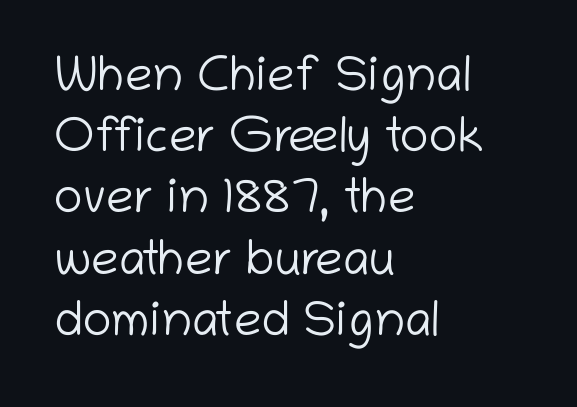
A normal amount of white space separates one row of letters from the next. Underlining? Definitely not there. The weight tops out at a normal text grade. The lettering stays uniformly vertical, giving the passage a roman look. This sample is left-justified, so line endings fall wherever the words run out. Default kerning and tracking; the words read as compact shapes.
